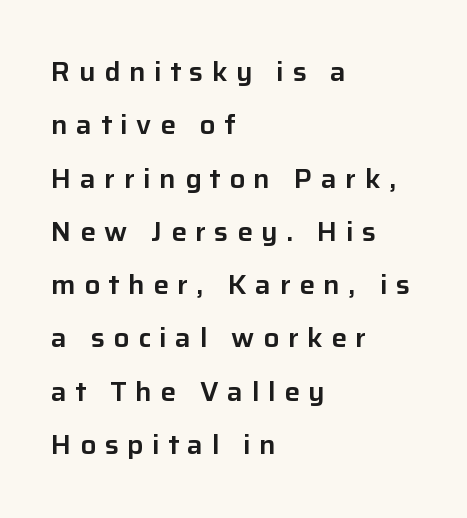
The image shows 26 px text type, upright; set left-aligned, loose line spacing (2.05x), unusually wide letter spacing (+0.33 em), not underlined.
